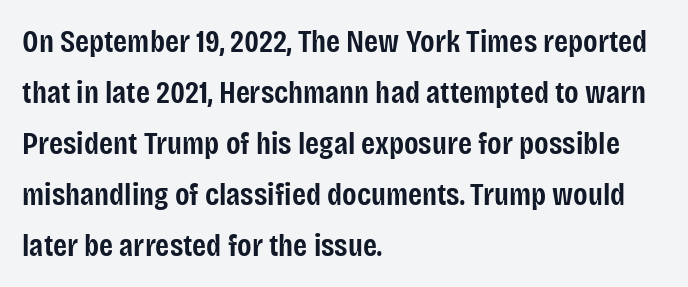
Q: Is the text bold? A: Semi-bold.
Q: Is the text italic (slanted)? A: No, it is upright.
Q: Is the typeface a serif or a sans-serif typeface? A: Sans-serif.
Q: Is the text underlined? A: No.
Q: How is the paragraph aligned? A: Left-aligned.
Q: Is the spacing between letters normal or unusually wide? A: Normal.
Q: Is the spacing between lines tight, normal or loose? A: Normal.
Q: Width (condensed, normal, or wide)? A: Condensed.
Q: Stroke contrast? A: Low.
Q: x-height? A: Large.
Q: Monospaced? A: No.
